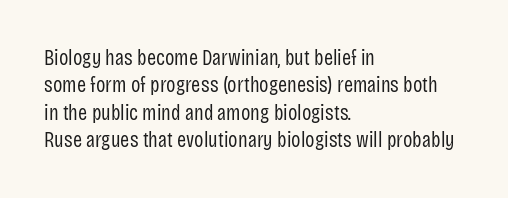
The image shows 22 px text type, upright; set left-aligned, normal line spacing (1.25x), normal letter spacing, not underlined.
